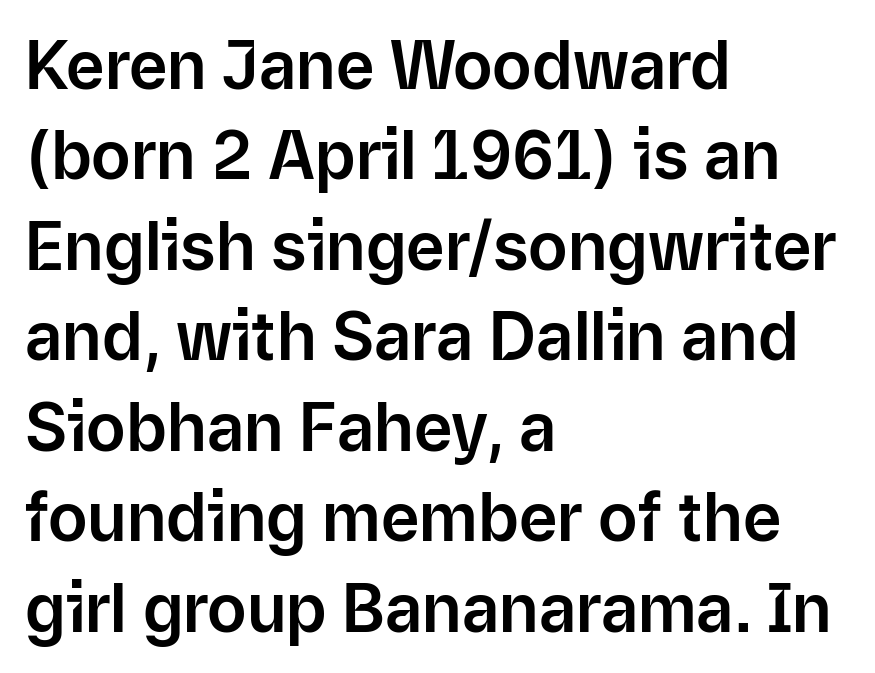
You could not count columns in this text — the font is proportionally spaced. The block of text has a typical density, with ordinary space between rows. Descender tails drop into unmarked territory. The passage is arranged the way most books set body copy — flush left.
